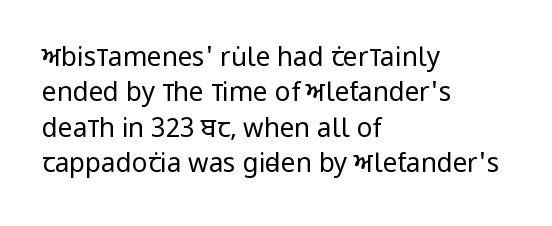
The image shows 26 px text type, upright; set left-aligned, normal line spacing (1.36x), normal letter spacing, not underlined.
